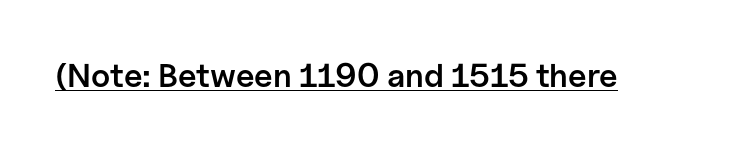
Q: Is the text bold? A: Semi-bold.
Q: Is the text italic (slanted)? A: No, it is upright.
Q: Is the typeface a serif or a sans-serif typeface? A: Sans-serif.
Q: Is the text underlined? A: Yes.
Q: Is the spacing between letters normal or unusually wide? A: Normal.
Q: Width (condensed, normal, or wide)? A: Normal.
Q: Stroke contrast? A: Low.
Q: x-height? A: Medium.
Q: Monospaced? A: No.
